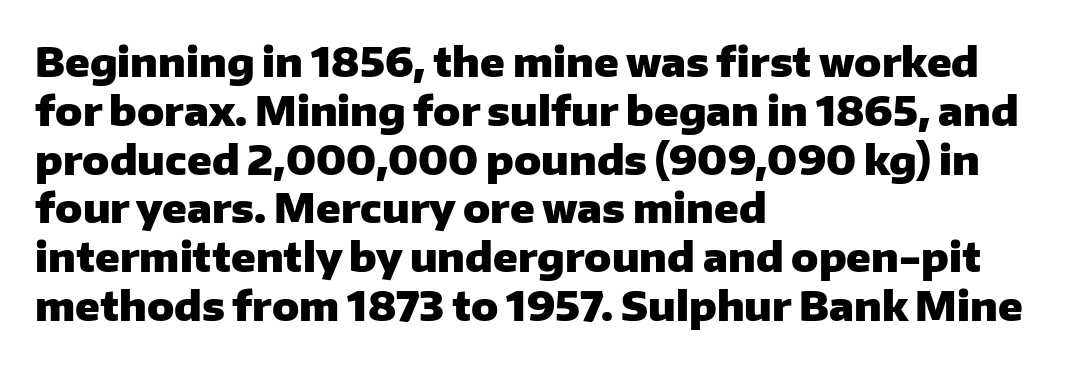
Q: Is the text bold? A: Yes.
Q: Is the text italic (slanted)? A: No, it is upright.
Q: Is the typeface a serif or a sans-serif typeface? A: Sans-serif.
Q: Is the text underlined? A: No.
Q: How is the paragraph aligned? A: Left-aligned.
Q: Is the spacing between letters normal or unusually wide? A: Normal.
Q: Width (condensed, normal, or wide)? A: Normal.
Q: Stroke contrast? A: Low.
Q: x-height? A: Medium.
Q: Monospaced? A: No.
